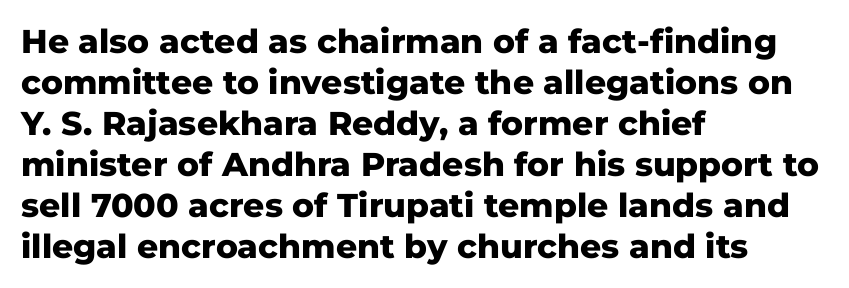
Q: Is the text bold? A: Yes.
Q: Is the text italic (slanted)? A: No, it is upright.
Q: Is the typeface a serif or a sans-serif typeface? A: Sans-serif.
Q: Is the text underlined? A: No.
Q: How is the paragraph aligned? A: Left-aligned.
Q: Is the spacing between letters normal or unusually wide? A: Normal.
Q: Width (condensed, normal, or wide)? A: Normal.
Q: Stroke contrast? A: Low.
Q: x-height? A: Medium.
Q: Monospaced? A: No.
